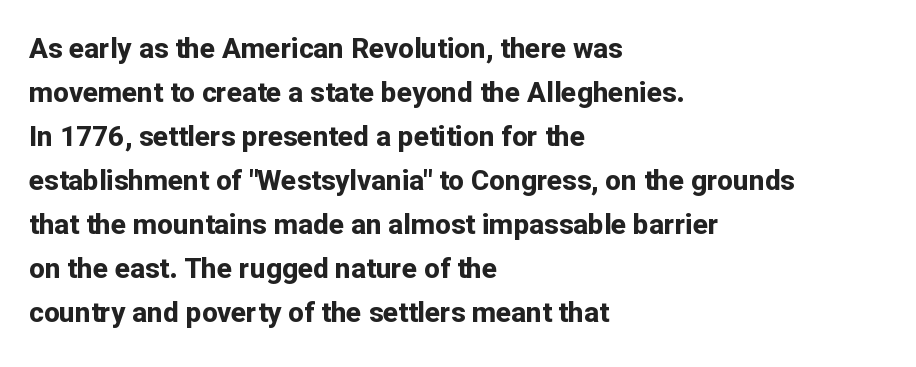
Q: Is the text bold? A: Yes.
Q: Is the text italic (slanted)? A: No, it is upright.
Q: Is the typeface a serif or a sans-serif typeface? A: Sans-serif.
Q: Is the text underlined? A: No.
Q: How is the paragraph aligned? A: Left-aligned.
Q: Is the spacing between letters normal or unusually wide? A: Normal.
Q: Is the spacing between lines tight, normal or loose? A: Normal.
Q: Width (condensed, normal, or wide)? A: Normal.
Q: Stroke contrast? A: Low.
Q: x-height? A: Medium.
Q: Monospaced? A: No.
